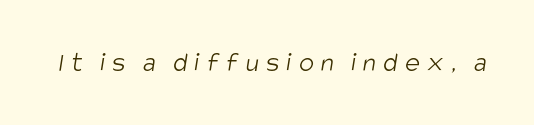
The image shows 28 px light, condensed sans-serif type; set unusually wide letter spacing (+0.26 em), not underlined; low stroke contrast and a large x-height.
